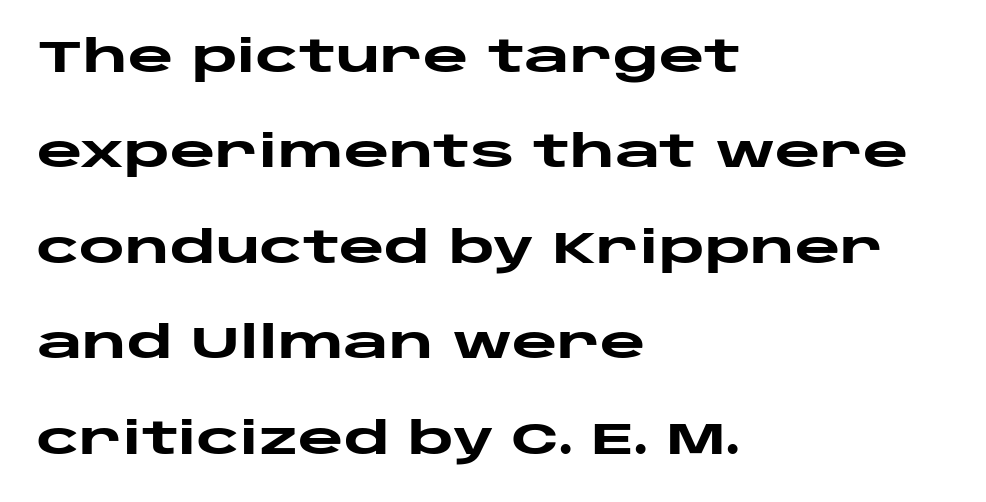
Q: Is the text bold? A: Yes.
Q: Is the text italic (slanted)? A: No, it is upright.
Q: Is the typeface a serif or a sans-serif typeface? A: Sans-serif.
Q: Is the text underlined? A: No.
Q: How is the paragraph aligned? A: Left-aligned.
Q: Is the spacing between letters normal or unusually wide? A: Normal.
Q: Is the spacing between lines tight, normal or loose? A: Loose.
Q: Width (condensed, normal, or wide)? A: Wide.
Q: Stroke contrast? A: Low.
Q: x-height? A: Large.
Q: Monospaced? A: No.
